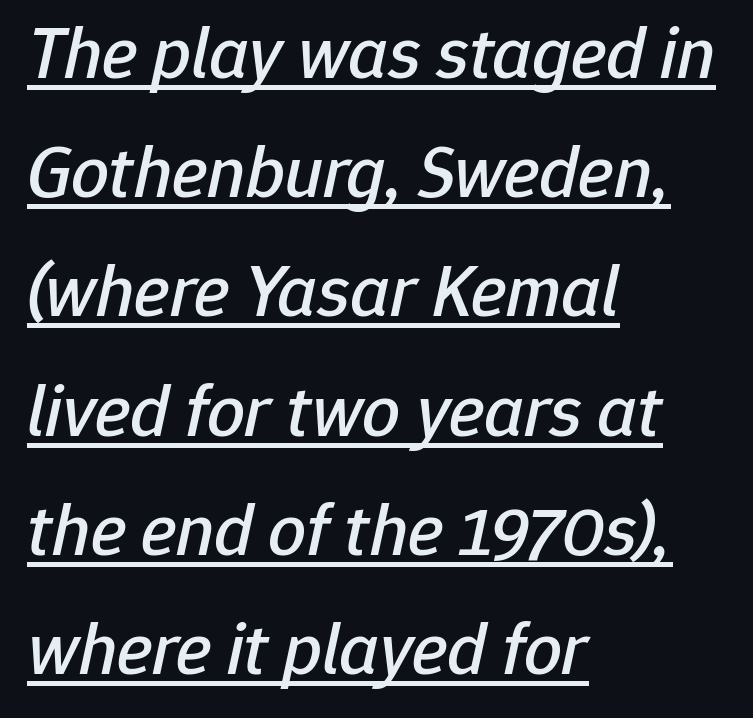
Leftover space on each line is placed entirely after the last word. Line spacing here is normal. The rendering uses the underline text-decoration. Nothing unusual about the tracking: characters are spaced as the font intends. Proportional: the letters do not fall into vertical columns.
